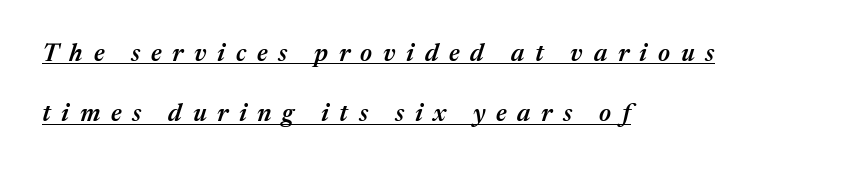
The image shows 25 px text type, italic (leaning right); set left-aligned, loose line spacing (2.42x), unusually wide letter spacing (+0.43 em), underlined.
